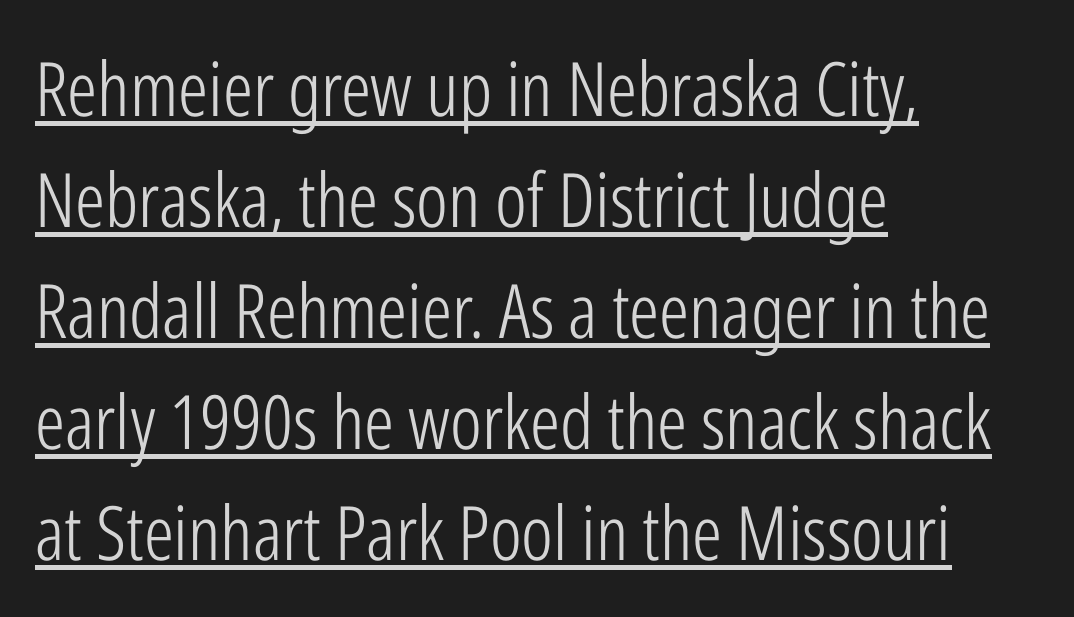
{"serif": "no", "italic": "no", "bold": "no", "weight": "light", "width": "condensed", "stroke_contrast": "low", "x_height": "medium", "monospaced": "no", "underline": "yes", "align": "left", "line_spacing": "normal", "line_spacing_ratio": 1.48, "letter_spacing": "normal", "letter_spacing_em": 0.0, "glyph_px": 75}
